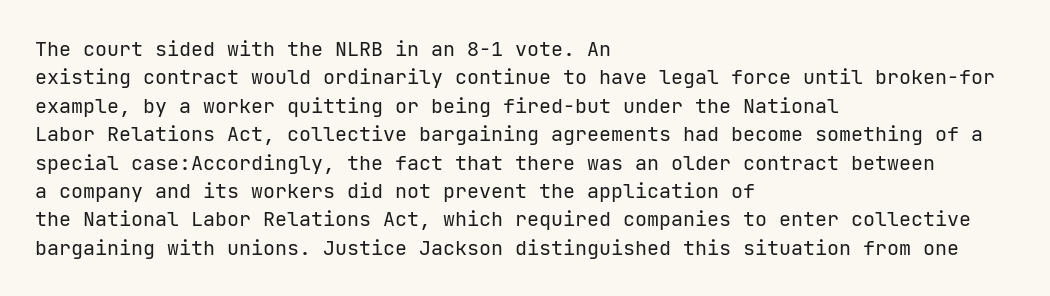
{"italic": "no", "bold": "no", "underline": "no", "align": "left", "line_spacing": "normal", "line_spacing_ratio": 1.42, "letter_spacing": "normal", "letter_spacing_em": 0.0, "glyph_px": 20}
